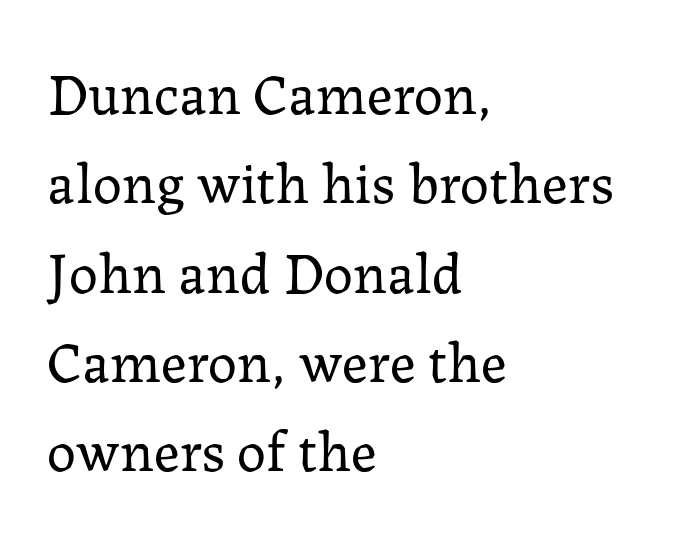
{"serif": "yes", "italic": "no", "bold": "no", "weight": "regular", "width": "normal", "stroke_contrast": "low", "x_height": "medium", "monospaced": "no", "underline": "no", "align": "left", "line_spacing": "normal", "line_spacing_ratio": 1.54, "letter_spacing": "normal", "letter_spacing_em": 0.0, "glyph_px": 58}
